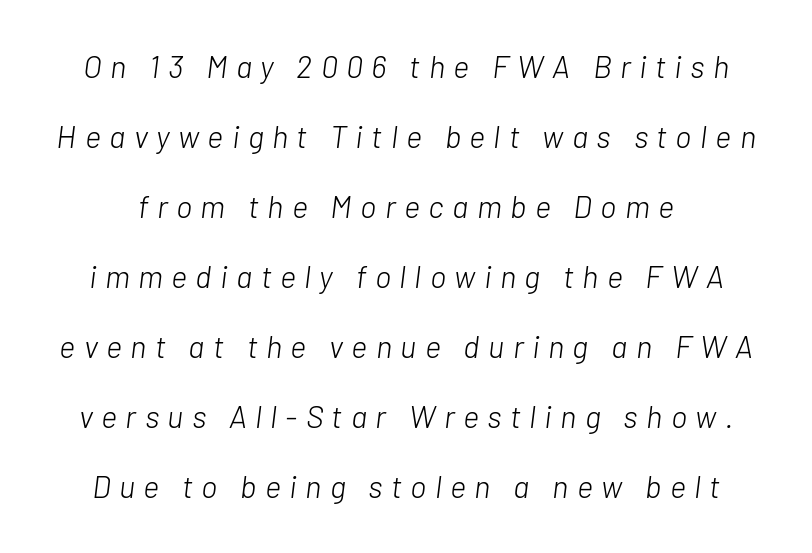
The image shows 31 px light type, italic (leaning right); set loose line spacing (2.26x), unusually wide letter spacing (+0.27 em), not underlined; low stroke contrast and a medium x-height.
